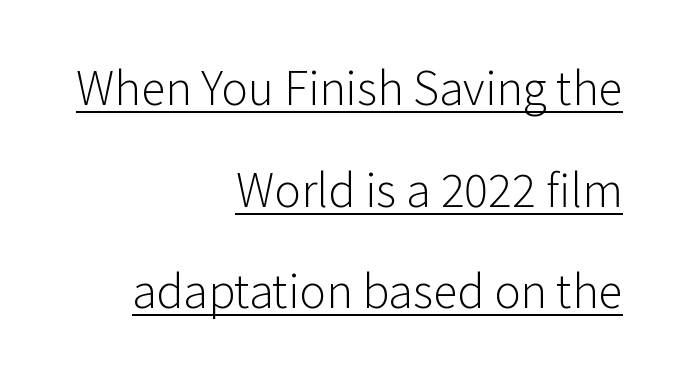
Q: Is the text bold? A: No.
Q: Is the text italic (slanted)? A: No, it is upright.
Q: Is the typeface a serif or a sans-serif typeface? A: Sans-serif.
Q: Is the text underlined? A: Yes.
Q: How is the paragraph aligned? A: Right-aligned.
Q: Is the spacing between letters normal or unusually wide? A: Normal.
Q: Is the spacing between lines tight, normal or loose? A: Loose.
Q: Width (condensed, normal, or wide)? A: Normal.
Q: Stroke contrast? A: Low.
Q: x-height? A: Medium.
Q: Monospaced? A: No.
